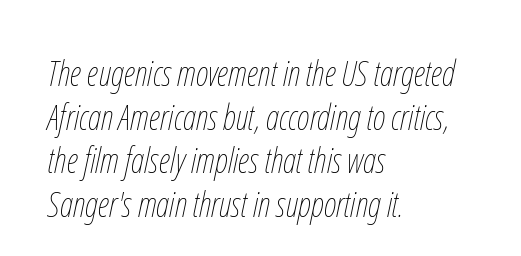
Q: Is the text bold? A: No.
Q: Is the text italic (slanted)? A: Yes, it leans right by about 12 degrees.
Q: Is the text underlined? A: No.
Q: How is the paragraph aligned? A: Left-aligned.
Q: Is the spacing between letters normal or unusually wide? A: Normal.
Q: Is the spacing between lines tight, normal or loose? A: Normal.
Q: Width (condensed, normal, or wide)? A: Condensed.
Q: Stroke contrast? A: Low.
Q: x-height? A: Medium.
Q: Monospaced? A: No.
